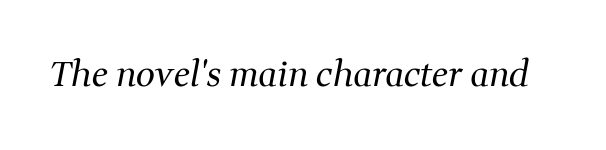
Clear beneath every line of the passage. The type is set solid horizontally, with unmodified tracking. Proportional: the letters do not fall into vertical columns. Letterform terminals end in serifs throughout the passage. The typeface has the unassuming heft of standard copy or less. Tall strokes in this sample are angled rather than plumb.
